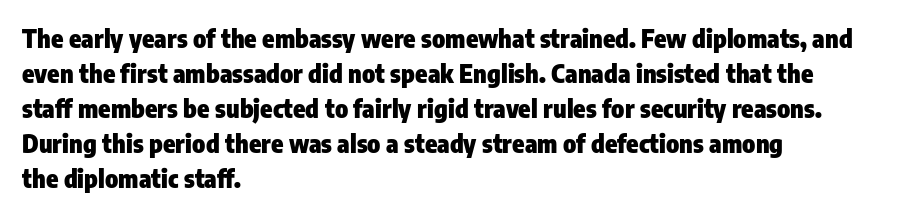
Q: Is the text bold? A: Yes.
Q: Is the text italic (slanted)? A: No, it is upright.
Q: Is the text underlined? A: No.
Q: How is the paragraph aligned? A: Left-aligned.
Q: Is the spacing between letters normal or unusually wide? A: Normal.
Q: Is the spacing between lines tight, normal or loose? A: Normal.
